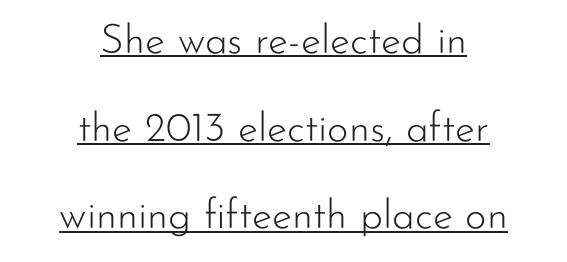
The image shows 41 px light sans-serif type, upright; set centered, loose line spacing (2.14x), normal letter spacing, underlined; low stroke contrast and a small x-height.
